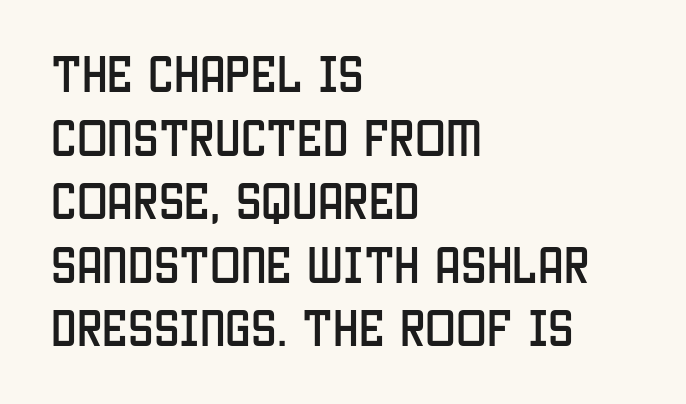
You could call the tracking neutral — neither tight nor loose. Each row of text sits above clean, open space. Does the type have serifs? No, each stem ends abruptly. Is there much room between lines? A standard amount, neither cramped nor airy. Line beginnings align vertically; line endings do not. Proportional: the letters do not fall into vertical columns.
